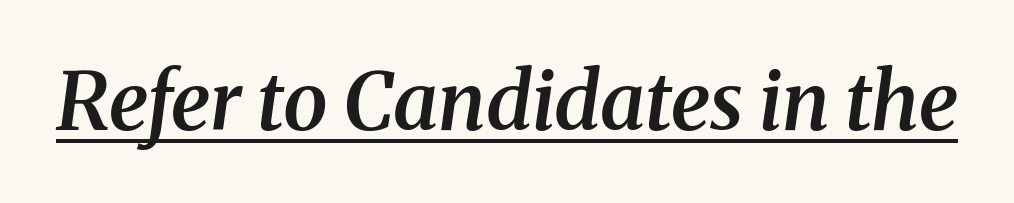
The image shows 80 px semibold serif type, italic (leaning right); set normal letter spacing, underlined; medium stroke contrast and a medium x-height.
